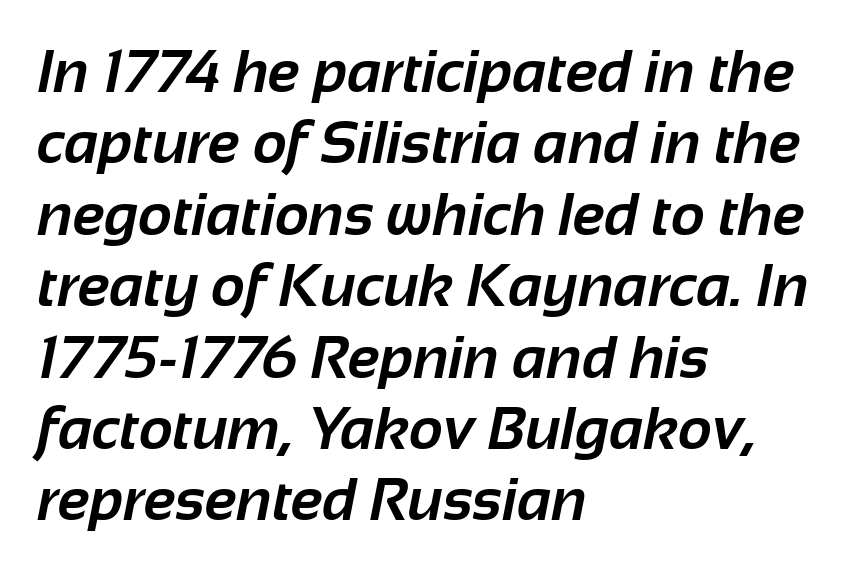
{"serif": "no", "bold": "yes", "weight": "bold", "width": "normal", "stroke_contrast": "low", "x_height": "medium", "monospaced": "no", "underline": "no", "align": "left", "line_spacing_ratio": 1.21, "letter_spacing": "normal", "letter_spacing_em": 0.0, "glyph_px": 59}
